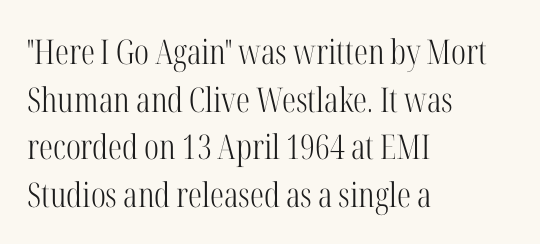
The baseline area is clear. Spacing verdict: proportional, widths tailored to each character. The weight would be labelled regular, book, light, or lighter still. Unlike italic type, these characters show no tilt at all.
